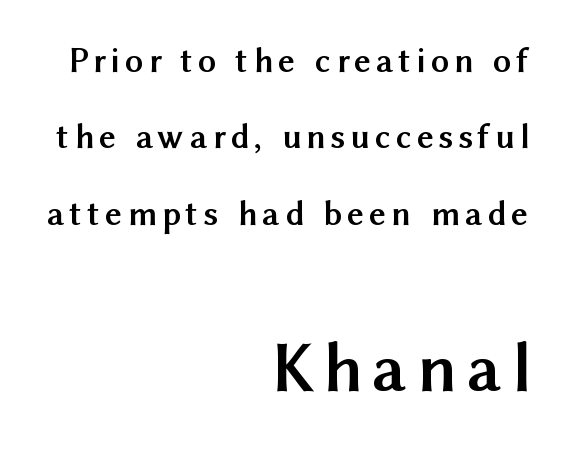
The image shows 72 px semibold sans-serif type, upright; set right-aligned, loose line spacing (2.12x), not underlined; the second (bottom) block is 2.0x larger; medium stroke contrast and a medium x-height.
